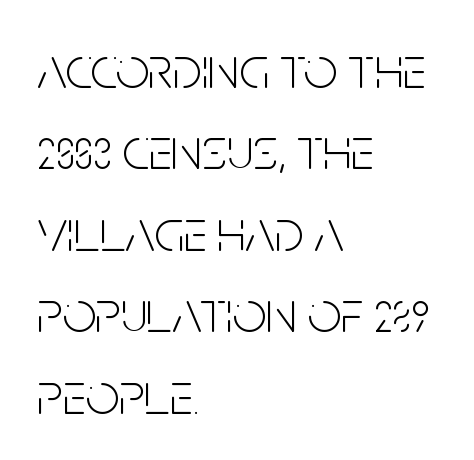
Check the space under the baseline: it is left empty. No feet cap the strokes, marking this as sans-serif type. Italic? Not at all — the glyphs are vertical. One glance says typical: line gaps are just what's usual. There is no visible air inserted between adjacent glyphs. A classic flush-left, rag-right setting is used for this passage.
